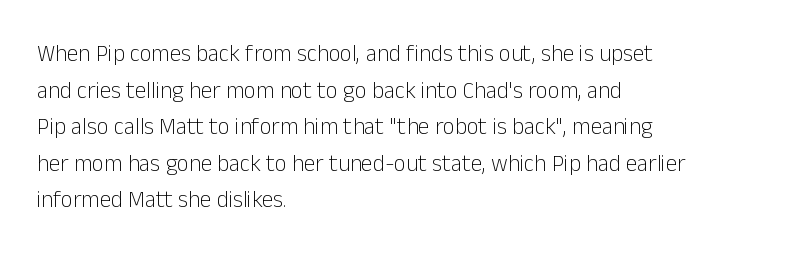
The image shows 23 px text type, upright; set left-aligned, normal line spacing (1.59x), normal letter spacing, not underlined.
